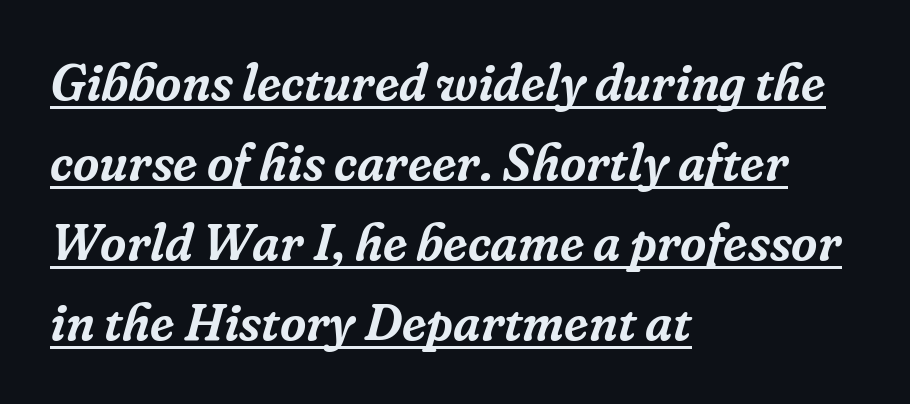
Q: Is the text italic (slanted)? A: Yes, it leans right by about 16 degrees.
Q: Is the typeface a serif or a sans-serif typeface? A: Serif.
Q: Is the text underlined? A: Yes.
Q: How is the paragraph aligned? A: Left-aligned.
Q: Is the spacing between letters normal or unusually wide? A: Normal.
Q: Is the spacing between lines tight, normal or loose? A: Normal.
Q: Width (condensed, normal, or wide)? A: Normal.
Q: Stroke contrast? A: Low.
Q: x-height? A: Medium.
Q: Monospaced? A: No.
